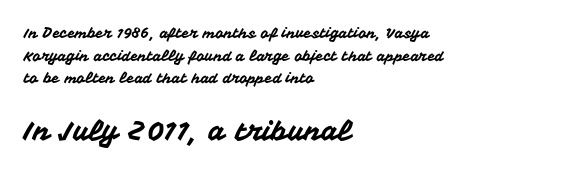
{"underline": "no", "align": "left", "line_spacing": "normal", "line_spacing_ratio": 1.62, "letter_spacing": "normal", "letter_spacing_em": 0.0, "larger_block": "second", "size_ratio": 1.93, "glyph_px": 27}
